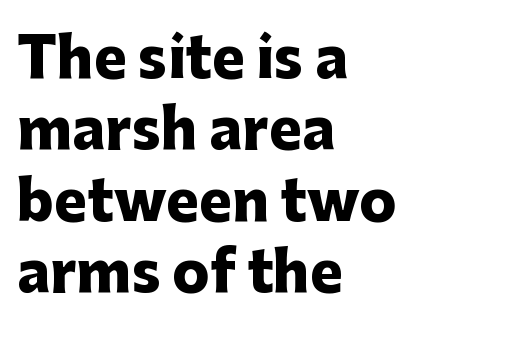
{"serif": "no", "italic": "no", "bold": "yes", "weight": "heavy", "width": "normal", "stroke_contrast": "low", "x_height": "medium", "monospaced": "no", "underline": "no", "align": "left", "line_spacing": "normal", "line_spacing_ratio": 1.3, "letter_spacing": "normal", "letter_spacing_em": 0.0, "glyph_px": 55}
